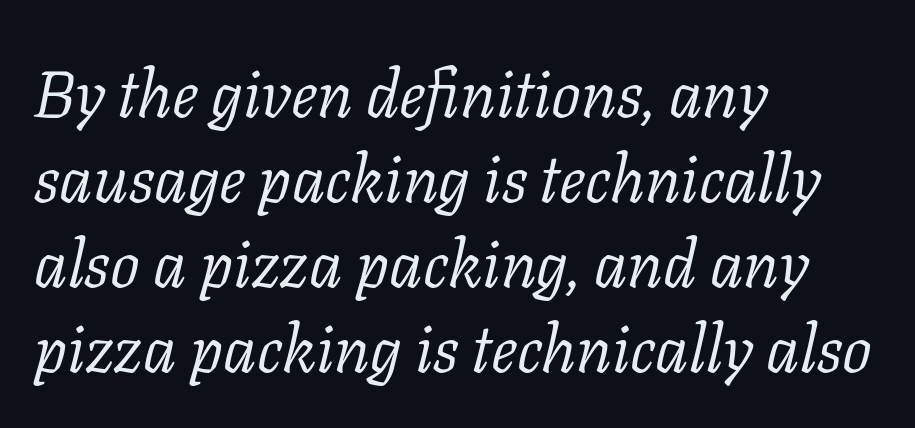
{"serif": "yes", "italic": "yes", "lean": "right", "slant_degrees": 11, "bold": "no", "weight": "light", "width": "normal", "stroke_contrast": "low", "x_height": "medium", "monospaced": "no", "underline": "no", "align": "left", "line_spacing": "normal", "line_spacing_ratio": 1.29, "letter_spacing": "normal", "letter_spacing_em": 0.0, "glyph_px": 66}
